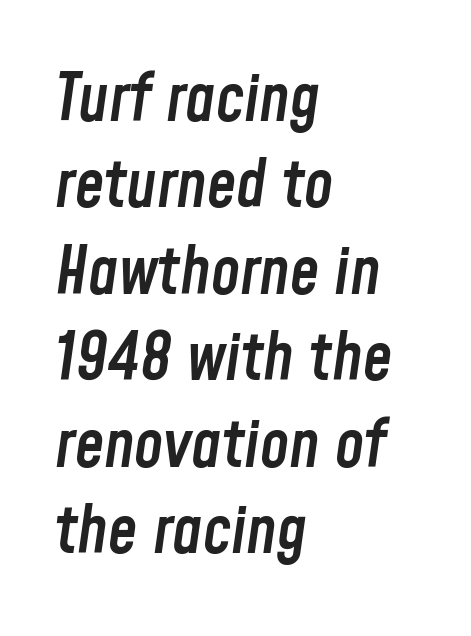
{"italic": "yes", "lean": "right", "slant_degrees": 8, "bold": "semi", "weight": "semibold", "width": "condensed", "stroke_contrast": "low", "x_height": "medium", "monospaced": "no", "underline": "no", "align": "left", "line_spacing": "normal", "line_spacing_ratio": 1.31, "letter_spacing": "normal", "letter_spacing_em": 0.0, "glyph_px": 66}
